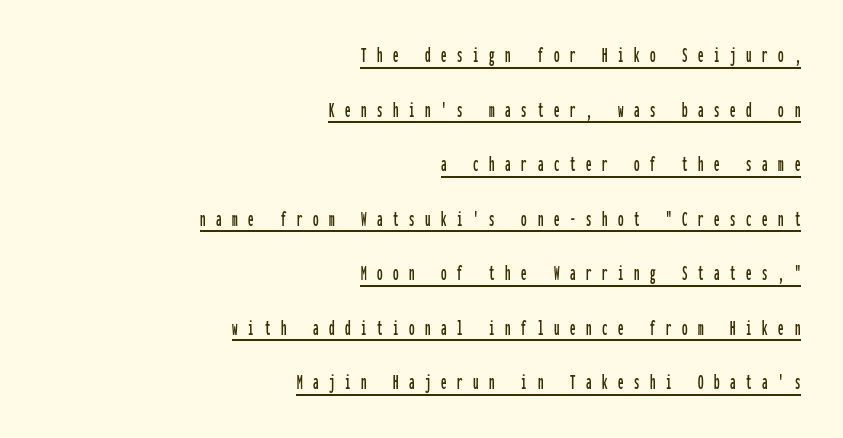
The paragraph shown leans on its right margin. Ordinary non-slanted type is in use. In terms of leading, this rendering errs on the spacious side. Letter spacing: wide. The passage shown is underscored from start to finish.
